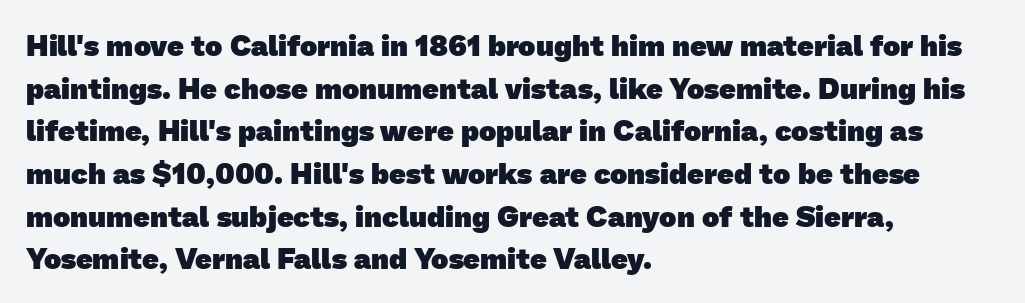
Q: Is the text bold? A: Yes.
Q: Is the typeface a serif or a sans-serif typeface? A: Sans-serif.
Q: Is the text underlined? A: No.
Q: How is the paragraph aligned? A: Left-aligned.
Q: Is the spacing between letters normal or unusually wide? A: Normal.
Q: Is the spacing between lines tight, normal or loose? A: Normal.
Q: Width (condensed, normal, or wide)? A: Normal.
Q: Stroke contrast? A: Low.
Q: x-height? A: Medium.
Q: Monospaced? A: No.
